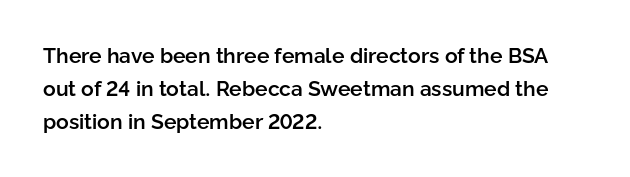
Q: Is the text bold? A: Semi-bold.
Q: Is the text italic (slanted)? A: No, it is upright.
Q: Is the text underlined? A: No.
Q: How is the paragraph aligned? A: Left-aligned.
Q: Is the spacing between letters normal or unusually wide? A: Normal.
Q: Is the spacing between lines tight, normal or loose? A: Normal.
